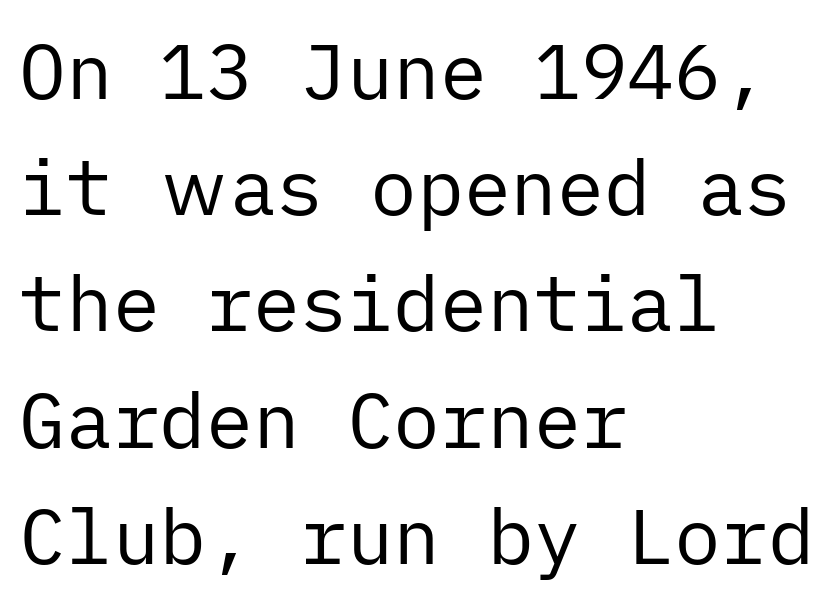
{"serif": "no", "italic": "no", "bold": "no", "weight": "regular", "width": "normal", "stroke_contrast": "low", "x_height": "medium", "underline": "no", "align": "left", "line_spacing": "normal", "line_spacing_ratio": 1.49, "letter_spacing": "normal", "letter_spacing_em": 0.0, "glyph_px": 78}
